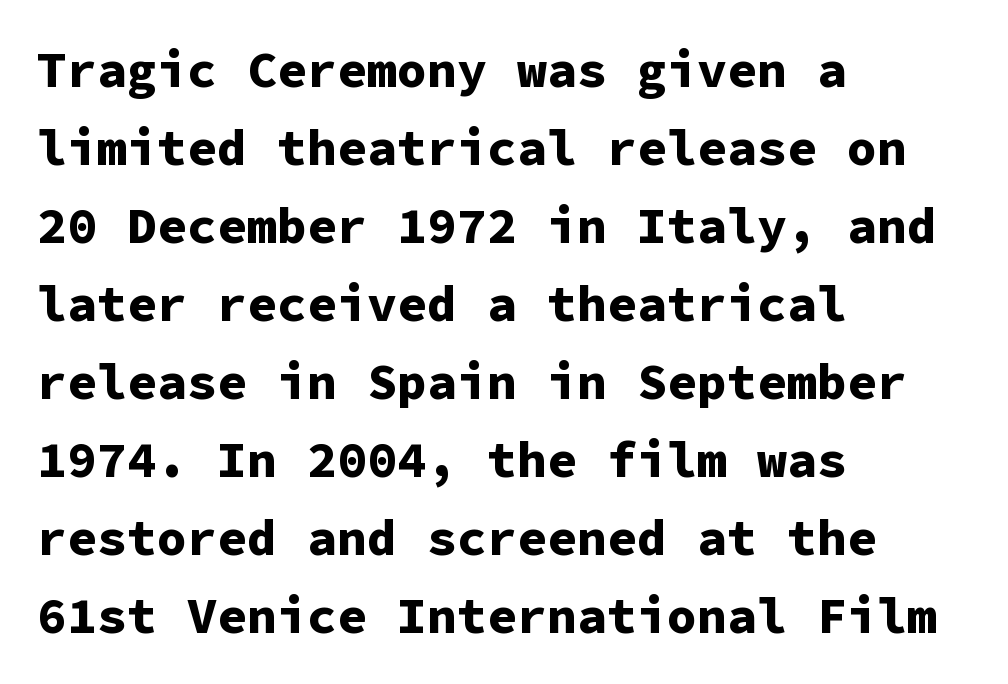
Q: Is the text bold? A: Yes.
Q: Is the text italic (slanted)? A: No, it is upright.
Q: Is the typeface a serif or a sans-serif typeface? A: Sans-serif.
Q: Is the text underlined? A: No.
Q: How is the paragraph aligned? A: Left-aligned.
Q: Is the spacing between letters normal or unusually wide? A: Normal.
Q: Is the spacing between lines tight, normal or loose? A: Normal.
Q: Width (condensed, normal, or wide)? A: Normal.
Q: Stroke contrast? A: Low.
Q: x-height? A: Medium.
Q: Monospaced? A: Yes.
